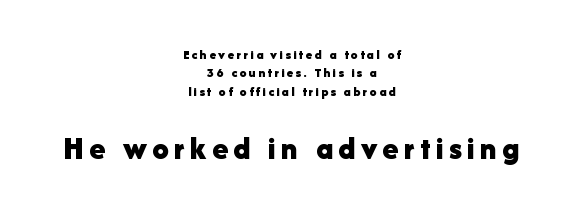
The type sits square on the baseline with zero lean. Where is the straight margin? There isn't one; the lines are centered. How heavy is the stroke? Heavy — this is a bold. This block has exactly the height ordinary leading produces. Words float on clear page, feet unadorned.
